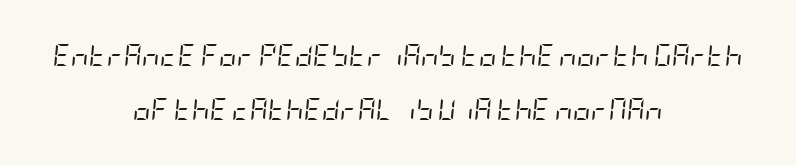
{"italic": "yes", "lean": "right", "slant_degrees": 5, "bold": "no", "underline": "no", "align": "center", "line_spacing": "loose", "line_spacing_ratio": 2.47, "letter_spacing": "normal", "letter_spacing_em": 0.0, "glyph_px": 22}
